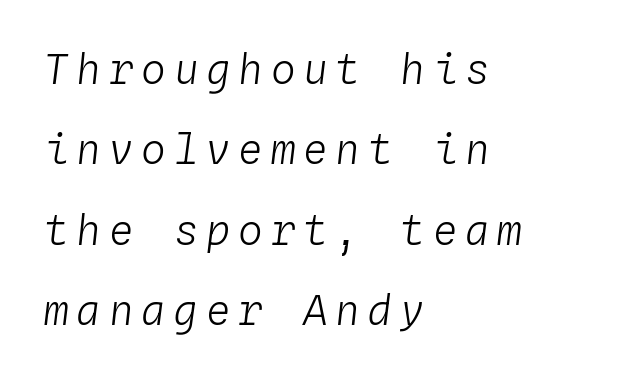
Q: Is the text bold? A: No.
Q: Is the text italic (slanted)? A: Yes, it leans right by about 4 degrees.
Q: Is the text underlined? A: No.
Q: How is the paragraph aligned? A: Left-aligned.
Q: Is the spacing between lines tight, normal or loose? A: Loose.
Q: Width (condensed, normal, or wide)? A: Normal.
Q: Stroke contrast? A: Low.
Q: x-height? A: Medium.
Q: Monospaced? A: Yes.
